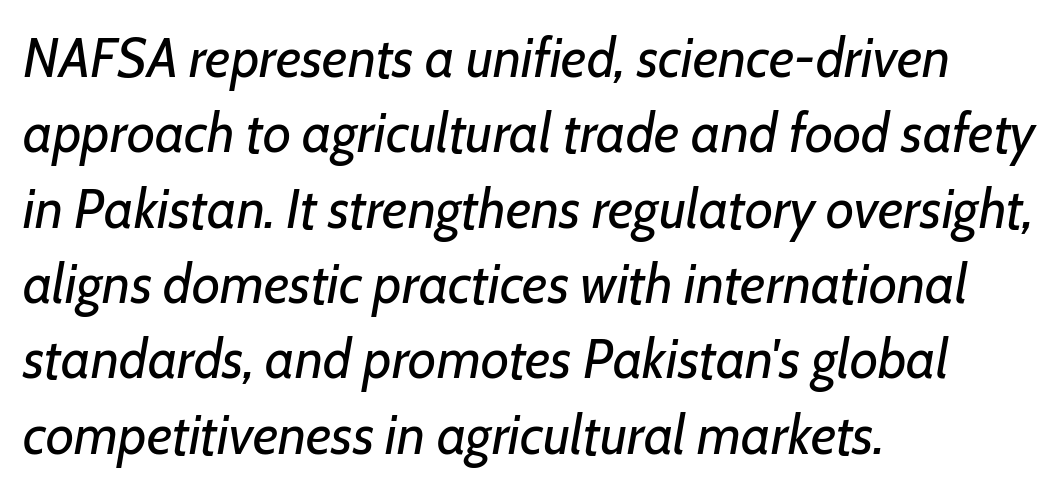
{"italic": "yes", "lean": "right", "slant_degrees": 7, "bold": "no", "weight": "regular", "width": "normal", "stroke_contrast": "low", "x_height": "medium", "monospaced": "no", "underline": "no", "align": "left", "line_spacing": "normal", "line_spacing_ratio": 1.37, "letter_spacing": "normal", "letter_spacing_em": 0.0, "glyph_px": 55}
